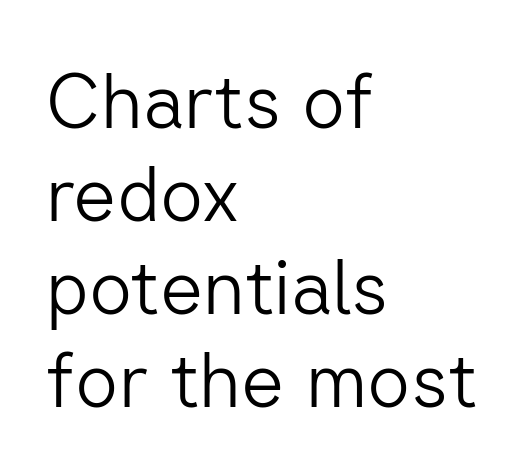
The image shows 75 px light sans-serif type, upright; set left-aligned, line spacing 1.24x, normal letter spacing, not underlined; low stroke contrast and a medium x-height.
